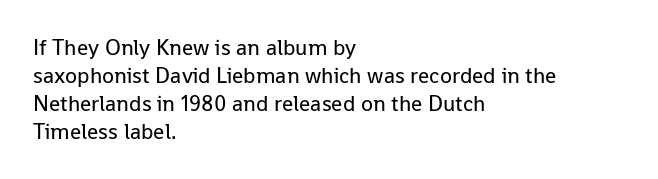
{"italic": "no", "bold": "no", "underline": "no", "align": "left", "line_spacing": "normal", "line_spacing_ratio": 1.27, "letter_spacing": "normal", "letter_spacing_em": 0.0, "glyph_px": 22}
